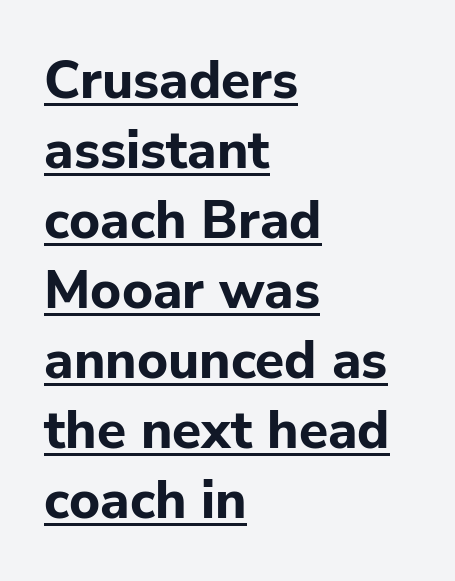
The image shows 53 px bold sans-serif type, upright; set left-aligned, normal line spacing (1.32x), normal letter spacing, underlined; low stroke contrast and a medium x-height.
